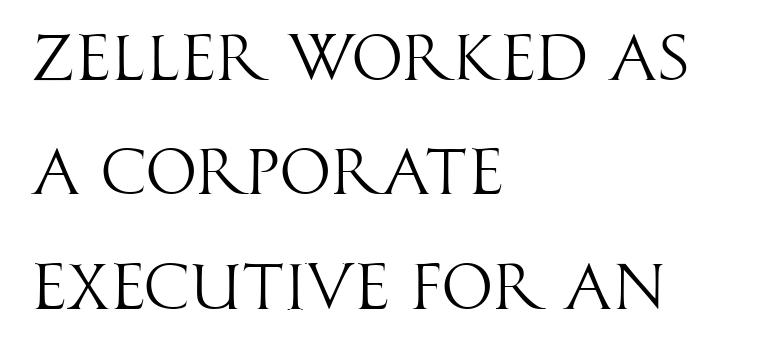
Q: Is the text bold? A: No.
Q: Is the text italic (slanted)? A: No, it is upright.
Q: Is the typeface a serif or a sans-serif typeface? A: Sans-serif.
Q: Is the text underlined? A: No.
Q: How is the paragraph aligned? A: Left-aligned.
Q: Is the spacing between letters normal or unusually wide? A: Normal.
Q: Width (condensed, normal, or wide)? A: Condensed.
Q: Stroke contrast? A: High.
Q: x-height? A: Large.
Q: Monospaced? A: No.
